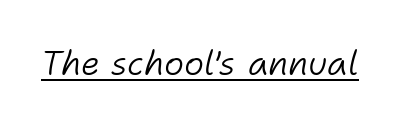
Varying glyph widths throughout — classic text-font behaviour. Think standard paragraph weight, or any step lighter than that. Yep, that's italic — everything's leaning. The glyphs are accompanied by a horizontal stroke just below them. Letter spacing: default.
